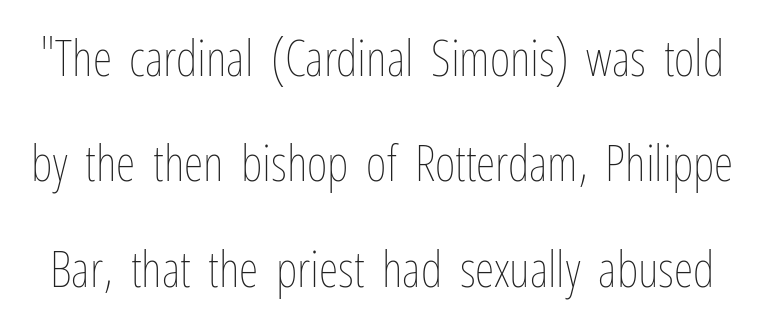
Is this a fixed-width face? No — the glyphs have proportional, varying widths. Rows of type keep a wide berth in the vertical direction. Is the stroke heavy? The answer is a plain regular-or-lighter. Bare-footed words on every line. The gaps between neighbouring characters are ordinary and unremarkable. Designer's note — italics off, roman on.
